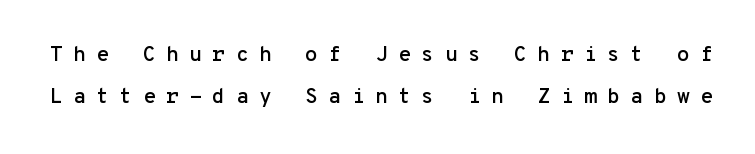
The tracking jumps out immediately: characters are airy and widely separated. Regarding leading, the lines here are spaced well apart. Ordinary non-slanted type is in use. Nobody drew a line under any word here.
